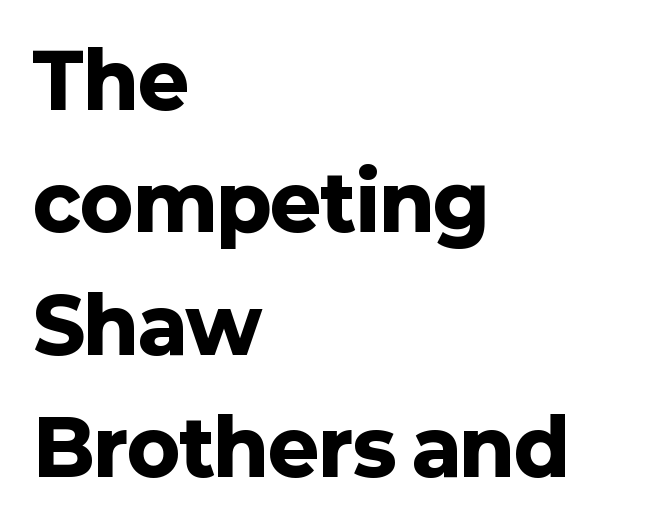
Do the characters align in a grid? No, the font is proportional. Baseline-to-baseline distance is the conventional proportion of letter height. Left-aligned paragraph, ragged on the right. These lines carry a lot of weight — the face is fully bold. The passage shown is typeset with a sans-serif family. You can tell it's not italic because the verticals are truly vertical.
